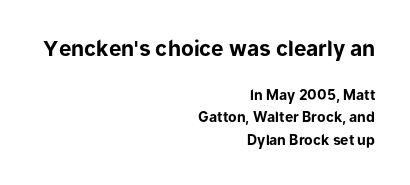
Q: Is the text bold? A: Yes.
Q: Is the text italic (slanted)? A: No, it is upright.
Q: Is the text underlined? A: No.
Q: How is the paragraph aligned? A: Right-aligned.
Q: Is the spacing between letters normal or unusually wide? A: Normal.
Q: Is the spacing between lines tight, normal or loose? A: Normal.
Q: Which block of text is set in a larger size, the first (top) or the second (bottom)? A: The first (top) one.
